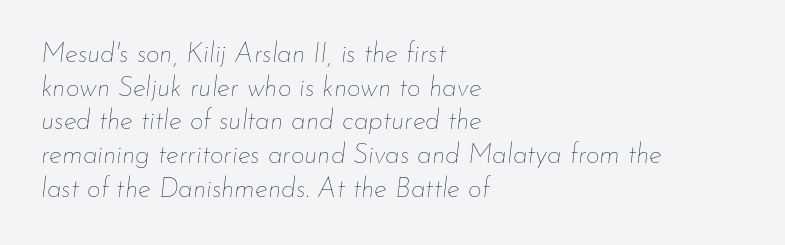
The image shows 27 px text type, italic (leaning right); set left-aligned, normal line spacing (1.25x), normal letter spacing, not underlined.
